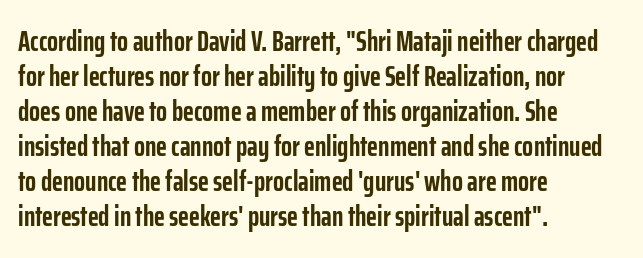
{"serif": "no", "italic": "no", "bold": "yes", "weight": "semibold", "width": "condensed", "stroke_contrast": "low", "x_height": "medium", "monospaced": "no", "underline": "no", "align": "left", "line_spacing_ratio": 1.21, "letter_spacing": "normal", "letter_spacing_em": 0.0, "glyph_px": 29}
